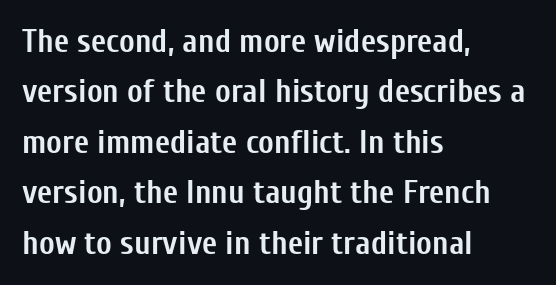
{"serif": "no", "italic": "no", "bold": "yes", "weight": "semibold", "width": "condensed", "stroke_contrast": "low", "x_height": "medium", "monospaced": "no", "underline": "no", "align": "left", "line_spacing": "normal", "line_spacing_ratio": 1.53, "letter_spacing": "normal", "letter_spacing_em": 0.0, "glyph_px": 33}
